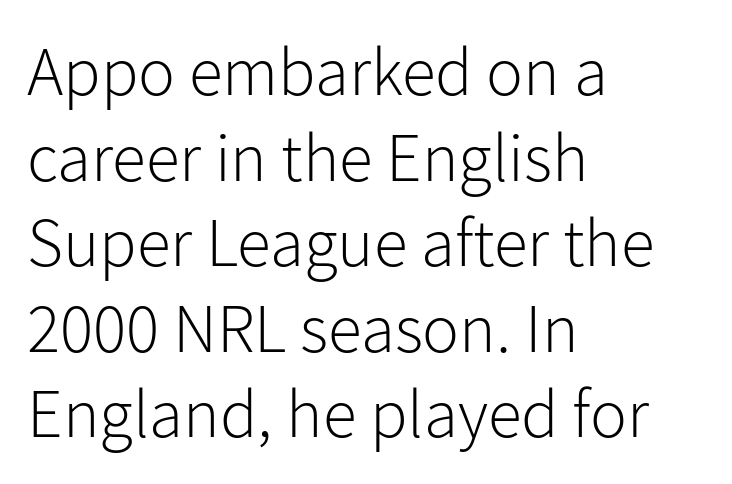
{"serif": "no", "italic": "no", "bold": "no", "weight": "light", "width": "normal", "stroke_contrast": "low", "x_height": "medium", "monospaced": "no", "underline": "no", "align": "left", "line_spacing_ratio": 1.24, "letter_spacing": "normal", "letter_spacing_em": 0.0, "glyph_px": 69}
